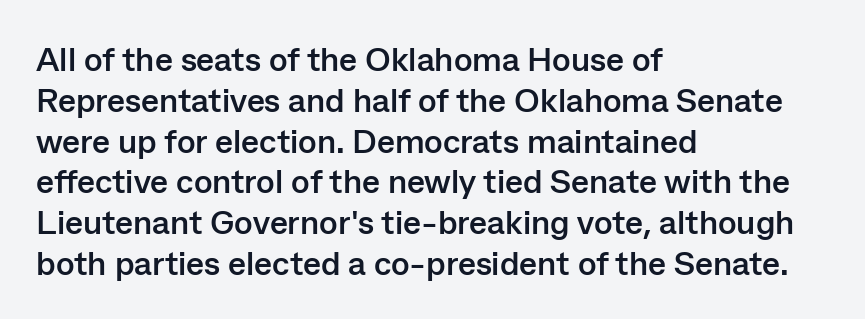
The image shows 34 px semibold sans-serif type, upright; set left-aligned, line spacing 1.2x, normal letter spacing, not underlined; low stroke contrast and a medium x-height.
